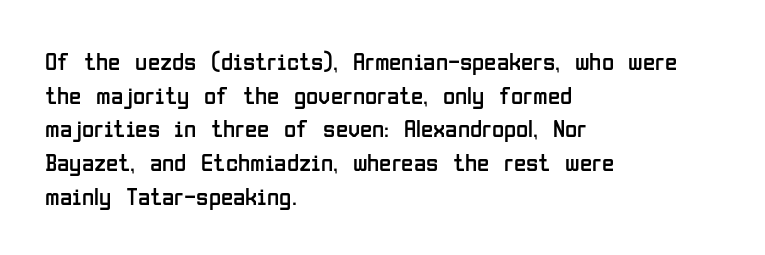
Honestly, there is no underline to notice here at all. When letters stand straight like this, we call the style roman or upright. The passage shown stacks its lines at a standard gap. Horizontal alignment here is leftward, the default for most running prose. Ink coverage per letter is moderate at most.
